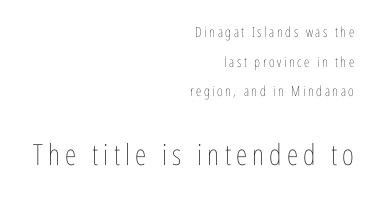
The image shows 29 px thin, condensed type, upright; set right-aligned, loose line spacing (2.12x), not underlined; the second (bottom) block is 2.07x larger; low stroke contrast and a medium x-height.
